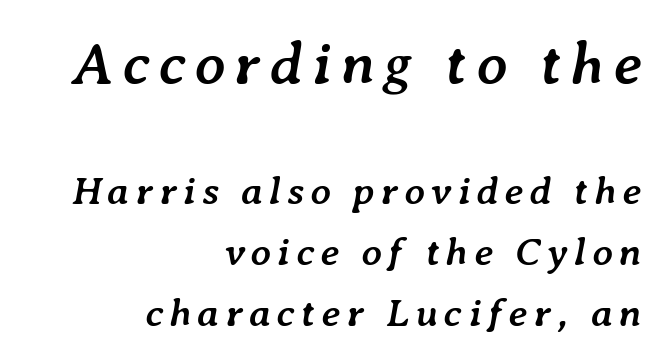
Is there much room between lines? A standard amount, neither cramped nor airy. Notice how the stems are inclined rather than vertical — that's the hallmark of italics. Summary of weight: heavy, a full bold. Compared with a flush-left layout, this one pins lines to the opposite, right side.
